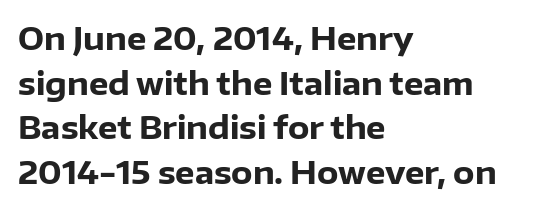
{"serif": "no", "italic": "no", "bold": "yes", "weight": "heavy", "width": "normal", "stroke_contrast": "low", "x_height": "medium", "monospaced": "no", "underline": "no", "align": "left", "line_spacing": "normal", "line_spacing_ratio": 1.44, "letter_spacing": "normal", "letter_spacing_em": 0.0, "glyph_px": 31}
